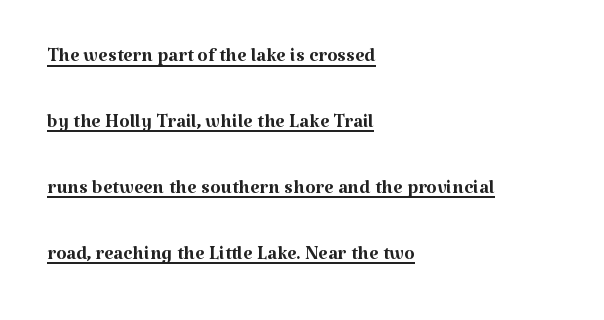
The rendered words wear a rule along their underside. The designer dialed line spacing up above the default. Style check: upright. Notice how the passage keeps a crisp vertical edge on the left only.
